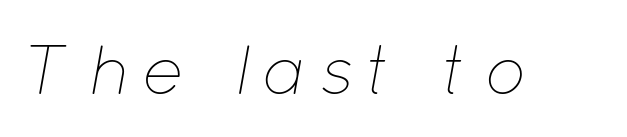
The image shows 70 px thin type, italic (leaning right); set not underlined; low stroke contrast and a medium x-height.
